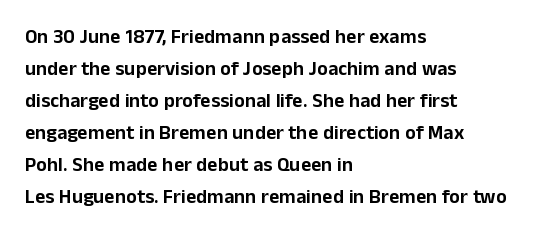
The image shows 20 px text type, upright; set left-aligned, normal line spacing (1.6x), normal letter spacing, not underlined.
